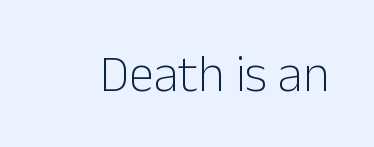
The image shows 51 px light sans-serif type, upright; set normal letter spacing, not underlined; low stroke contrast and a medium x-height.
